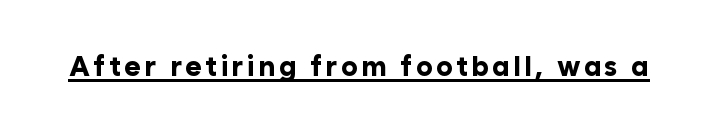
The image shows 28 px bold sans-serif type, upright; set underlined; low stroke contrast and a medium x-height.
